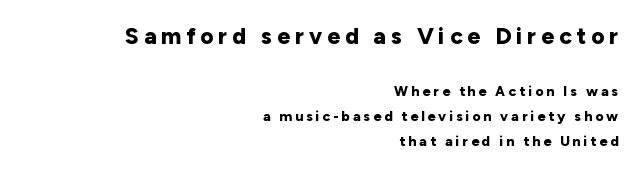
Notice how the stems are strictly vertical — no italics here. The zone under the glyphs is completely vacant. This sample uses expanded letter spacing, leaving extra air between glyphs. The first block has been scaled up relative to the second. Pretty heavy lettering here — definitely bold. The paragraph shown leans on its right margin.
